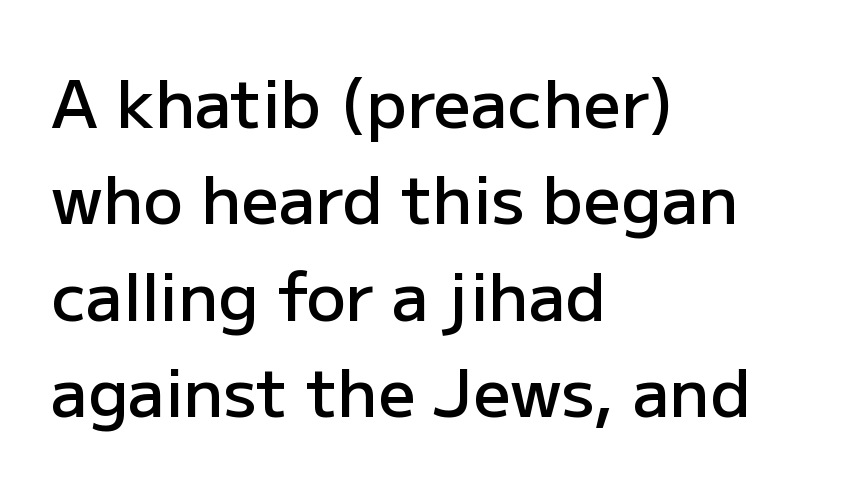
The type family on display is of the sans-serif kind. The rows are spaced the way most documents space them. On the weight axis this lands at semibold, roughly 600. The letters sit at their default tracking, neither squeezed nor spread.
